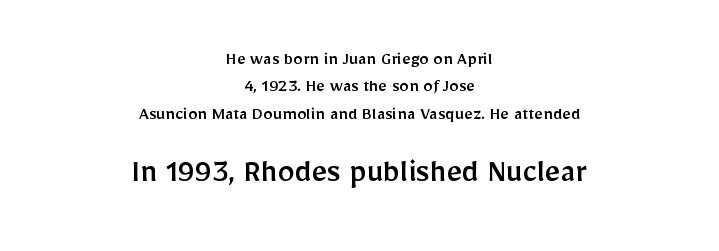
{"serif": "no", "italic": "no", "width": "normal", "stroke_contrast": "low", "x_height": "medium", "monospaced": "no", "underline": "no", "align": "center", "line_spacing": "normal", "line_spacing_ratio": 1.44, "letter_spacing": "normal", "letter_spacing_em": 0.0, "larger_block": "second", "size_ratio": 1.79, "glyph_px": 34}
